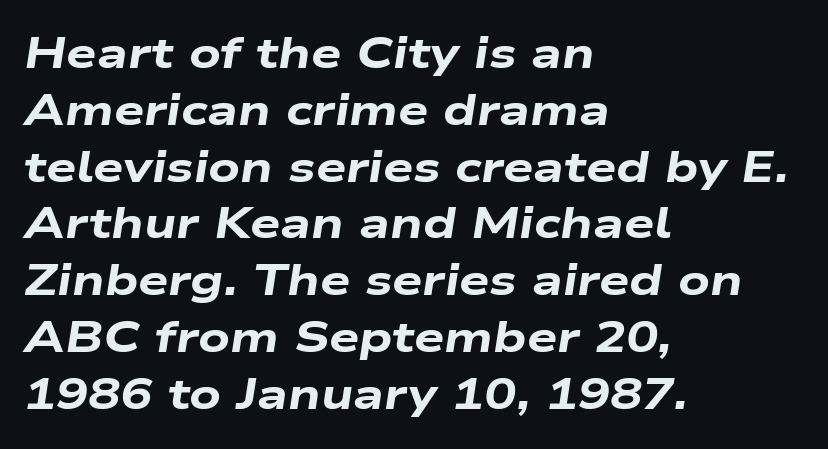
Q: Is the text bold? A: Yes.
Q: Is the text italic (slanted)? A: Yes, it leans right by about 9 degrees.
Q: Is the text underlined? A: No.
Q: How is the paragraph aligned? A: Left-aligned.
Q: Is the spacing between letters normal or unusually wide? A: Normal.
Q: Is the spacing between lines tight, normal or loose? A: Normal.
Q: Width (condensed, normal, or wide)? A: Wide.
Q: Stroke contrast? A: Low.
Q: x-height? A: Medium.
Q: Monospaced? A: No.
